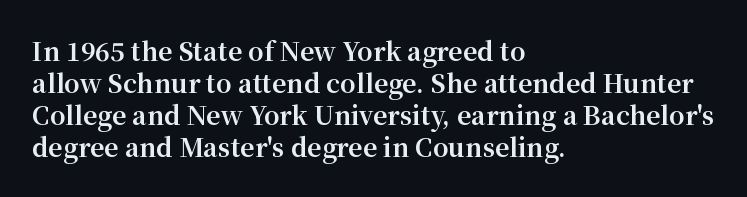
{"italic": "no", "bold": "yes", "underline": "no", "align": "left", "line_spacing": "normal", "line_spacing_ratio": 1.28, "letter_spacing": "normal", "letter_spacing_em": 0.0, "glyph_px": 25}
